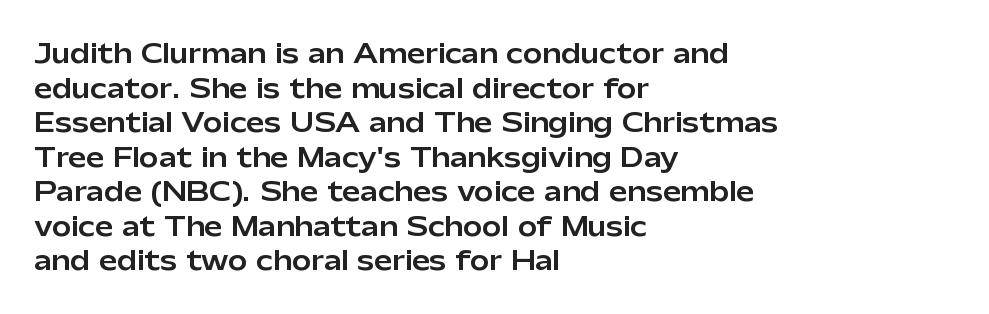
{"italic": "no", "underline": "no", "align": "left", "line_spacing": "normal", "line_spacing_ratio": 1.33, "letter_spacing": "normal", "letter_spacing_em": 0.0, "glyph_px": 26}
